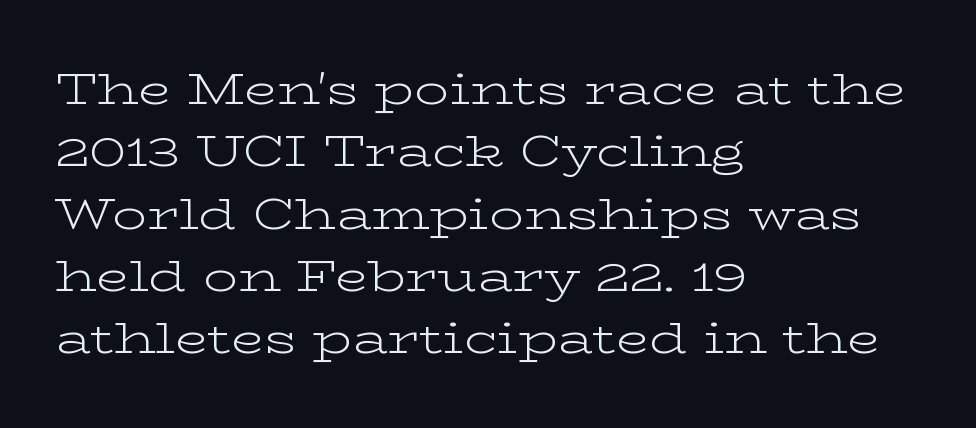
{"serif": "yes", "italic": "no", "bold": "no", "weight": "light", "width": "wide", "stroke_contrast": "low", "x_height": "medium", "monospaced": "no", "underline": "no", "align": "left", "line_spacing": "normal", "line_spacing_ratio": 1.45, "letter_spacing": "normal", "letter_spacing_em": 0.0, "glyph_px": 43}
